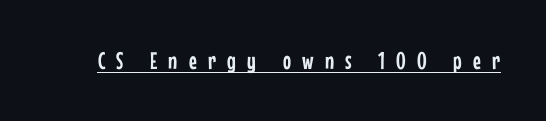
{"italic": "no", "underline": "yes", "letter_spacing": "wide", "letter_spacing_em": 0.47, "glyph_px": 24}
